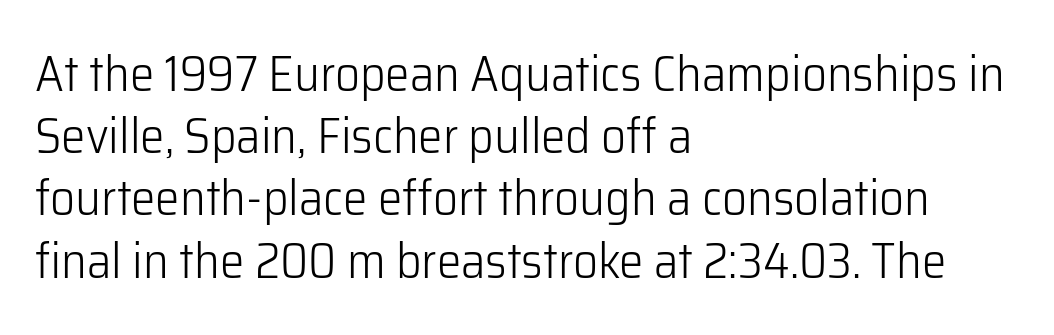
Proportional: the letters do not fall into vertical columns. Each line starts at the same left margin while the right side varies. Rendered with straight, roman letterforms. The typesetting does not lean heavy: it is not bold.
